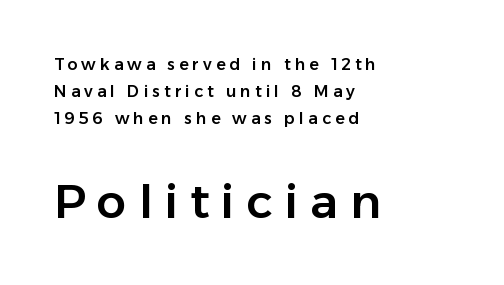
The image shows 47 px sans-serif type, upright; set left-aligned, normal line spacing (1.68x), unusually wide letter spacing (+0.25 em), not underlined; the second (bottom) block is 2.94x larger; low stroke contrast and a medium x-height.
